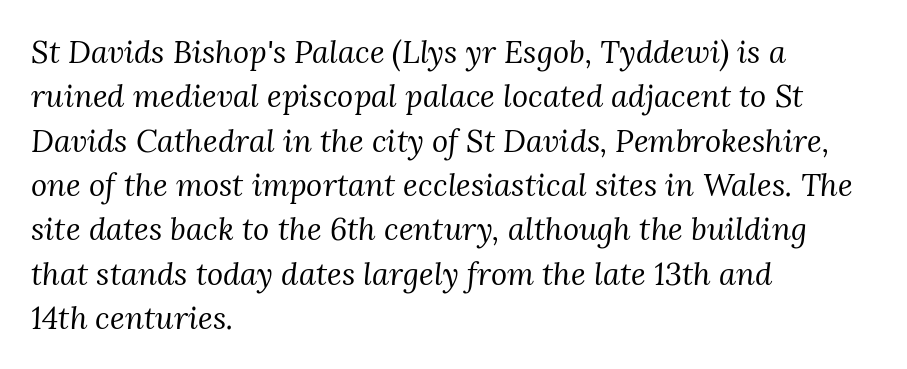
Q: Is the text bold? A: No.
Q: Is the text italic (slanted)? A: Yes, it leans right by about 3 degrees.
Q: Is the typeface a serif or a sans-serif typeface? A: Serif.
Q: Is the text underlined? A: No.
Q: How is the paragraph aligned? A: Left-aligned.
Q: Is the spacing between letters normal or unusually wide? A: Normal.
Q: Is the spacing between lines tight, normal or loose? A: Normal.
Q: Width (condensed, normal, or wide)? A: Normal.
Q: Stroke contrast? A: Medium.
Q: x-height? A: Medium.
Q: Monospaced? A: No.
